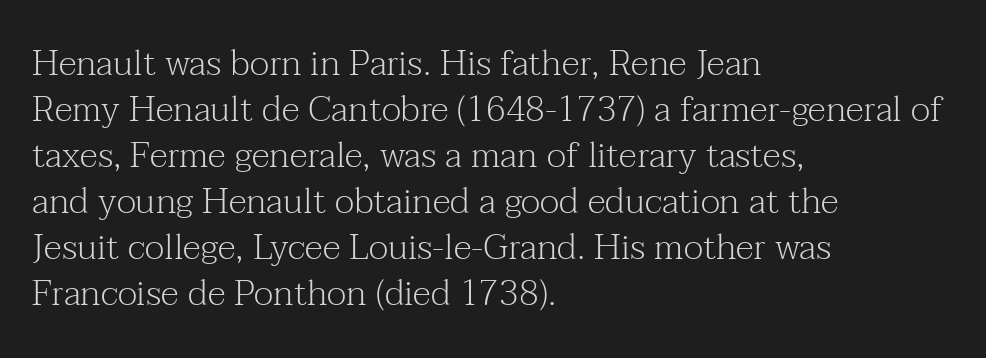
Are there feet on the stems? There are — it's a serif. Think of a printed novel: that variable character pitch is what you see here. Bold? No — there's no thickening of the strokes. A classic flush-left, rag-right setting is used for this passage. Anything drawn beneath the words? Only blank space. Unlike italic type, these characters show no tilt at all.
